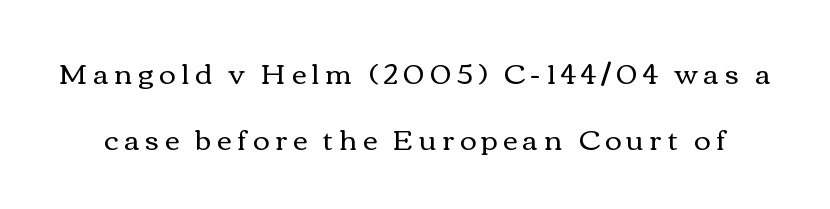
{"italic": "no", "bold": "no", "weight": "regular", "width": "wide", "x_height": "medium", "monospaced": "no", "underline": "no", "line_spacing": "loose", "line_spacing_ratio": 2.35, "letter_spacing": "wide", "letter_spacing_em": 0.21, "glyph_px": 28}
